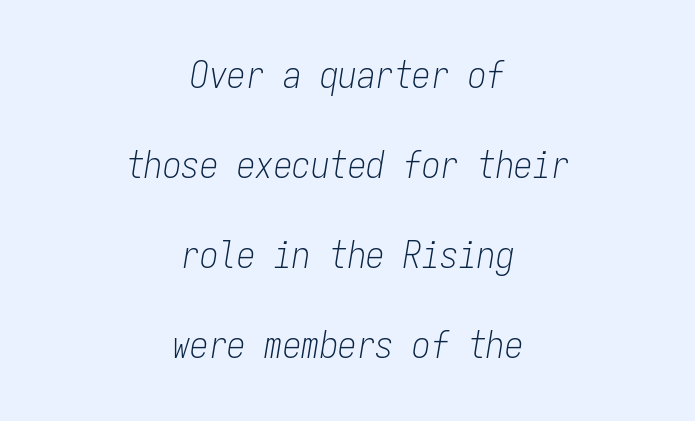
The image shows 37 px light, condensed type, italic (leaning right), monospaced; set centered, loose line spacing (2.43x), normal letter spacing, not underlined; low stroke contrast and a medium x-height.
